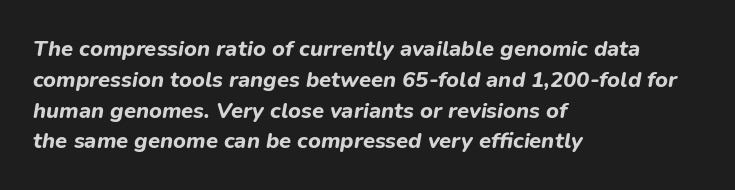
Q: Is the text bold? A: Yes.
Q: Is the text italic (slanted)? A: Yes, it leans right by about 9 degrees.
Q: Is the text underlined? A: No.
Q: How is the paragraph aligned? A: Left-aligned.
Q: Is the spacing between letters normal or unusually wide? A: Normal.
Q: Is the spacing between lines tight, normal or loose? A: Normal.
